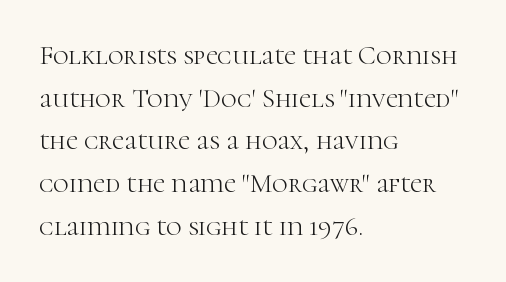
The image shows 27 px text type, upright; set left-aligned, normal line spacing (1.58x), normal letter spacing, not underlined.
